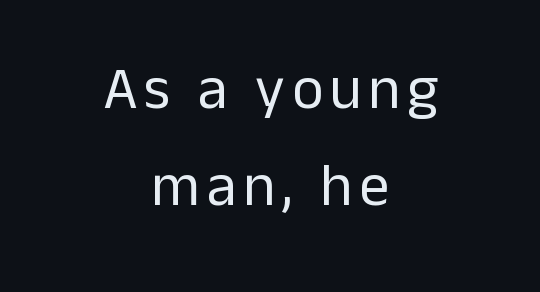
Q: Is the text bold? A: No.
Q: Is the text italic (slanted)? A: No, it is upright.
Q: Is the typeface a serif or a sans-serif typeface? A: Sans-serif.
Q: Is the text underlined? A: No.
Q: How is the paragraph aligned? A: Centered.
Q: Is the spacing between lines tight, normal or loose? A: Normal.
Q: Width (condensed, normal, or wide)? A: Normal.
Q: Stroke contrast? A: Low.
Q: x-height? A: Medium.
Q: Monospaced? A: No.
